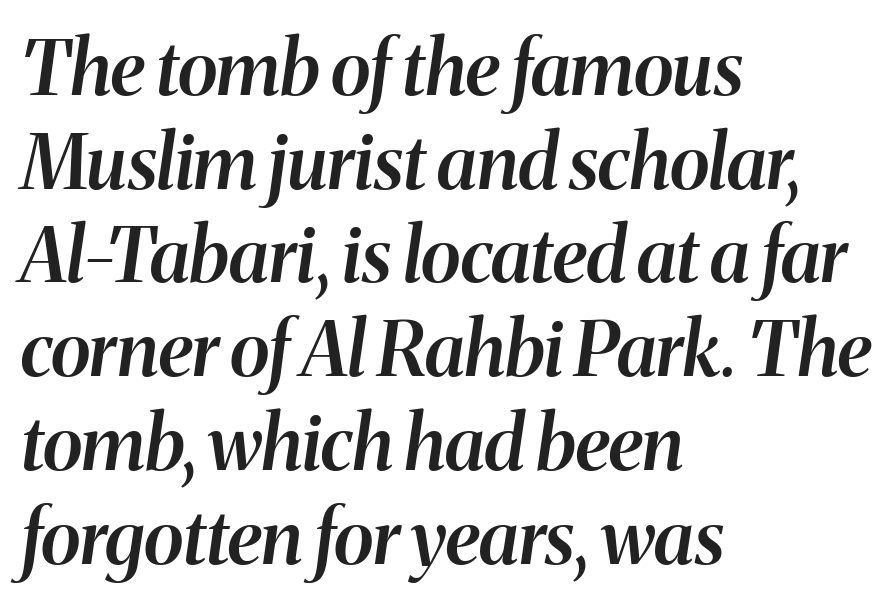
The image shows 75 px semibold type, italic (leaning right); set left-aligned, normal line spacing (1.25x), normal letter spacing, not underlined; medium stroke contrast and a medium x-height.
